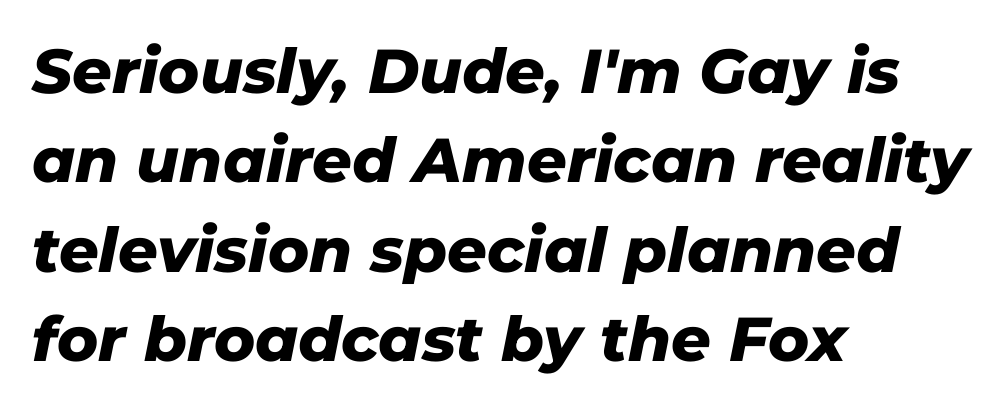
Q: Is the text bold? A: Yes.
Q: Is the text italic (slanted)? A: Yes, it leans right by about 11 degrees.
Q: Is the text underlined? A: No.
Q: How is the paragraph aligned? A: Left-aligned.
Q: Is the spacing between letters normal or unusually wide? A: Normal.
Q: Is the spacing between lines tight, normal or loose? A: Normal.
Q: Width (condensed, normal, or wide)? A: Normal.
Q: Stroke contrast? A: Low.
Q: x-height? A: Medium.
Q: Monospaced? A: No.
